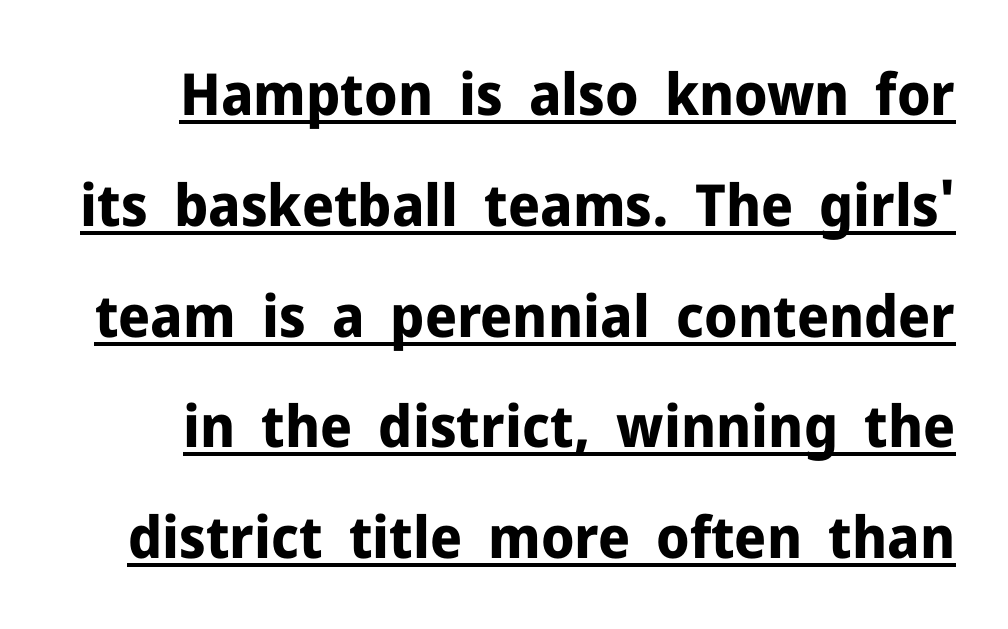
Successive baselines arrive slowly, with a big drop between each. Style check: upright. These characters rest on top of a visible drawn line. This sample uses plain, unmodified letter spacing. I'd call this a sans setting — the letters go barefoot.
